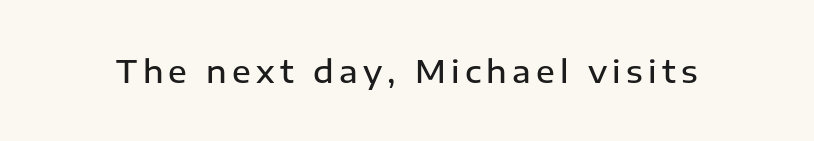
Font category for this specimen: sans-serif. As a designer I'd log this as weight 600, semibold. The strip under each line holds only bare page. These lines were composed using upright roman letters. Think of a printed novel: that variable character pitch is what you see here.
